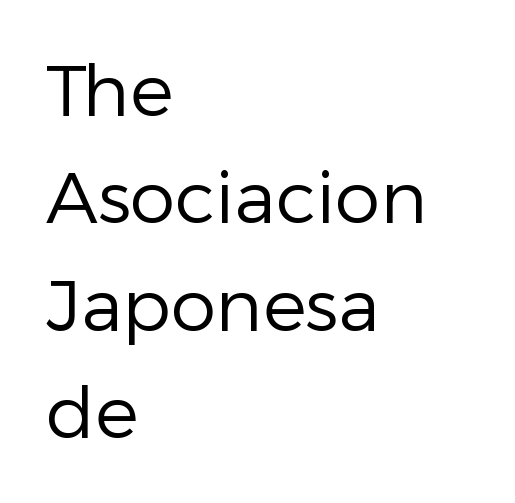
{"serif": "no", "italic": "no", "bold": "no", "weight": "regular", "width": "normal", "stroke_contrast": "low", "x_height": "medium", "monospaced": "no", "underline": "no", "align": "left", "line_spacing": "normal", "line_spacing_ratio": 1.49, "letter_spacing": "normal", "letter_spacing_em": 0.0, "glyph_px": 72}
